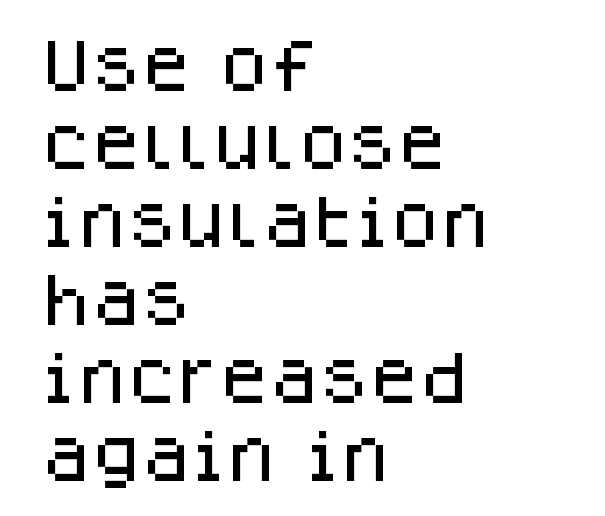
Q: Is the text italic (slanted)? A: No, it is upright.
Q: Is the typeface a serif or a sans-serif typeface? A: Sans-serif.
Q: Is the text underlined? A: No.
Q: How is the paragraph aligned? A: Left-aligned.
Q: Is the spacing between letters normal or unusually wide? A: Normal.
Q: Is the spacing between lines tight, normal or loose? A: Normal.
Q: Width (condensed, normal, or wide)? A: Normal.
Q: Stroke contrast? A: Low.
Q: x-height? A: Large.
Q: Monospaced? A: No.
